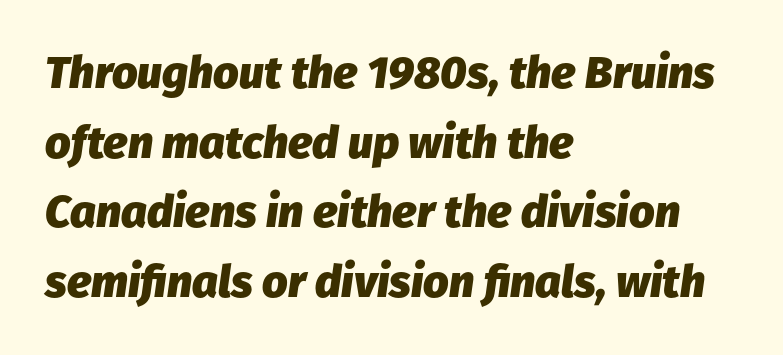
{"italic": "yes", "lean": "right", "slant_degrees": 8, "bold": "yes", "weight": "heavy", "width": "normal", "stroke_contrast": "low", "x_height": "medium", "monospaced": "no", "underline": "no", "align": "left", "line_spacing": "normal", "line_spacing_ratio": 1.55, "letter_spacing": "normal", "letter_spacing_em": 0.0, "glyph_px": 45}
